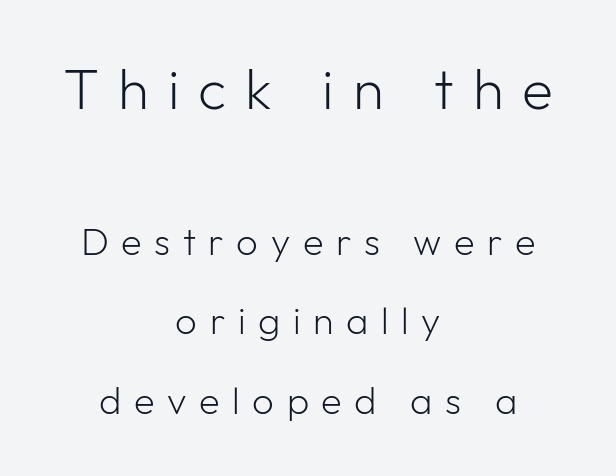
Q: Is the text bold? A: No.
Q: Is the text italic (slanted)? A: No, it is upright.
Q: Is the typeface a serif or a sans-serif typeface? A: Sans-serif.
Q: Is the text underlined? A: No.
Q: How is the paragraph aligned? A: Centered.
Q: Is the spacing between letters normal or unusually wide? A: Unusually wide.
Q: Is the spacing between lines tight, normal or loose? A: Loose.
Q: Which block of text is set in a larger size, the first (top) or the second (bottom)? A: The first (top) one.
Q: Width (condensed, normal, or wide)? A: Normal.
Q: Stroke contrast? A: Low.
Q: x-height? A: Medium.
Q: Monospaced? A: No.
